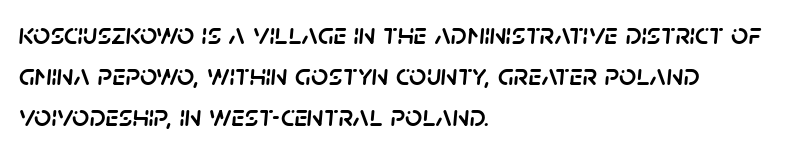
All the whitespace from short lines collects on the right. The face used here has a pronounced slope to its letters. In terms of letterspacing, this is plain default setting. The lines sit at an ordinary, default distance from one another.
